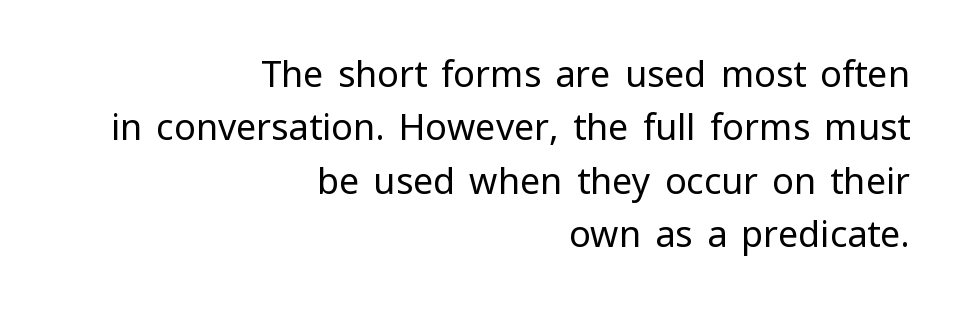
Q: Is the text bold? A: No.
Q: Is the text italic (slanted)? A: No, it is upright.
Q: Is the typeface a serif or a sans-serif typeface? A: Sans-serif.
Q: Is the text underlined? A: No.
Q: How is the paragraph aligned? A: Right-aligned.
Q: Is the spacing between letters normal or unusually wide? A: Normal.
Q: Is the spacing between lines tight, normal or loose? A: Normal.
Q: Width (condensed, normal, or wide)? A: Normal.
Q: Stroke contrast? A: Low.
Q: x-height? A: Medium.
Q: Monospaced? A: No.
